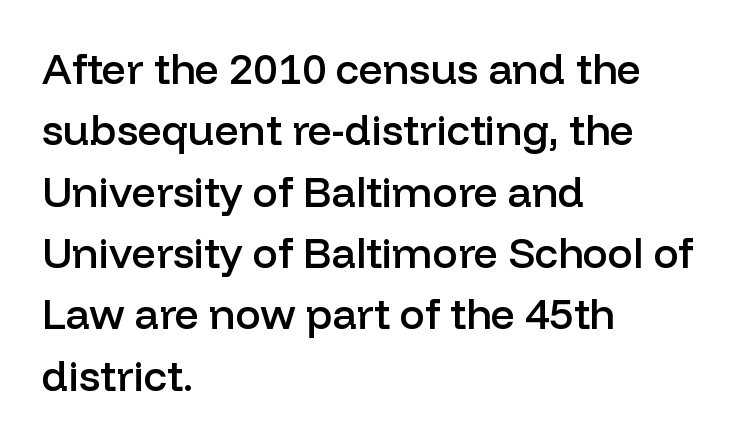
{"serif": "no", "italic": "no", "bold": "semi", "weight": "semibold", "width": "normal", "stroke_contrast": "low", "x_height": "medium", "monospaced": "no", "underline": "no", "align": "left", "line_spacing": "normal", "line_spacing_ratio": 1.46, "letter_spacing": "normal", "letter_spacing_em": 0.0, "glyph_px": 42}
